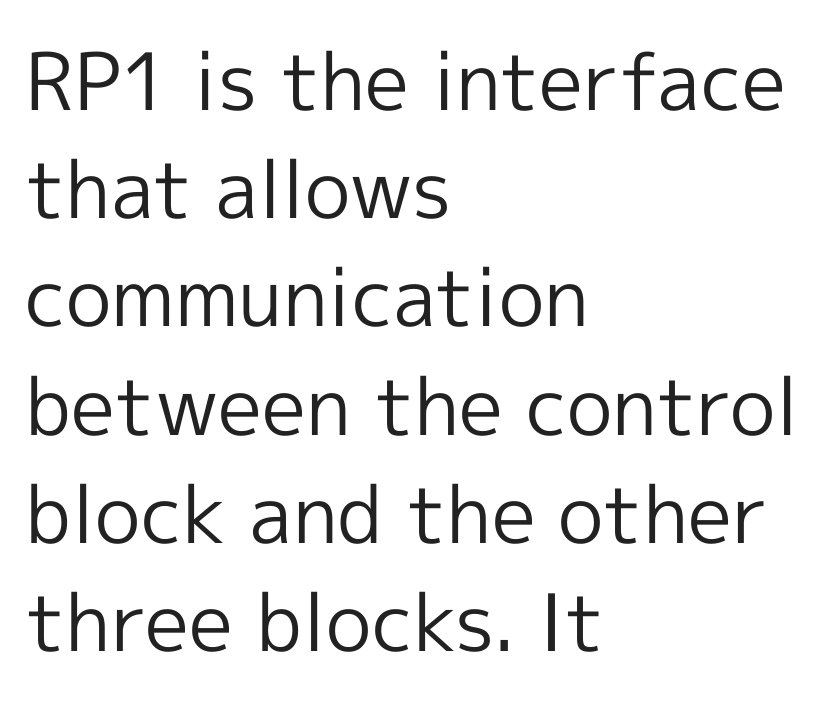
Q: Is the text bold? A: No.
Q: Is the text italic (slanted)? A: No, it is upright.
Q: Is the typeface a serif or a sans-serif typeface? A: Sans-serif.
Q: Is the text underlined? A: No.
Q: How is the paragraph aligned? A: Left-aligned.
Q: Is the spacing between letters normal or unusually wide? A: Normal.
Q: Is the spacing between lines tight, normal or loose? A: Normal.
Q: Width (condensed, normal, or wide)? A: Normal.
Q: x-height? A: Medium.
Q: Monospaced? A: No.
